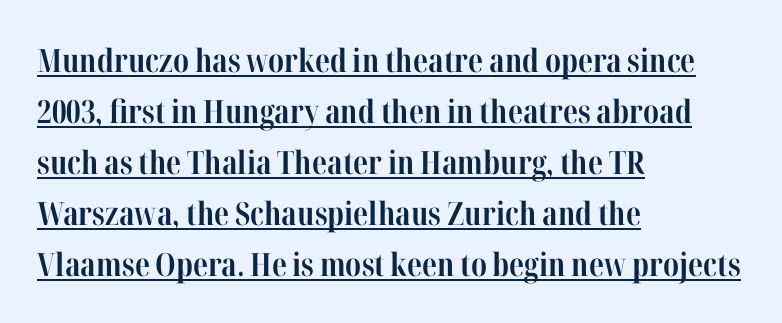
{"serif": "yes", "italic": "no", "bold": "yes", "weight": "bold", "width": "condensed", "stroke_contrast": "high", "x_height": "medium", "monospaced": "no", "underline": "yes", "align": "left", "line_spacing": "normal", "line_spacing_ratio": 1.59, "letter_spacing": "normal", "letter_spacing_em": 0.0, "glyph_px": 32}
